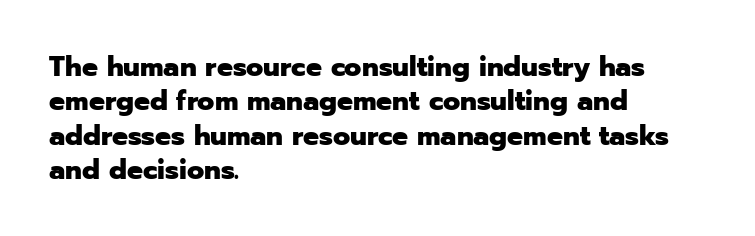
Anything drawn beneath the words? Only blank space. Words appear dense and cohesive because spacing is normal. Regarding serifs, this sample does without them. Line starts are locked; line ends wander.
